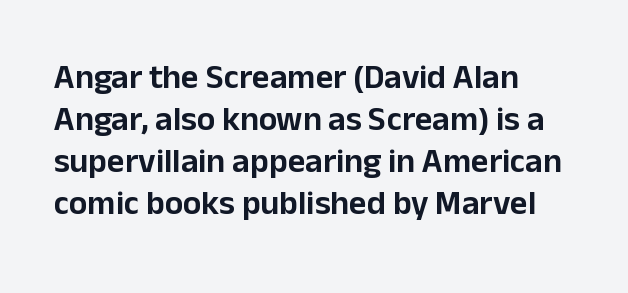
Q: Is the text italic (slanted)? A: No, it is upright.
Q: Is the typeface a serif or a sans-serif typeface? A: Sans-serif.
Q: Is the text underlined? A: No.
Q: How is the paragraph aligned? A: Left-aligned.
Q: Is the spacing between letters normal or unusually wide? A: Normal.
Q: Width (condensed, normal, or wide)? A: Normal.
Q: Stroke contrast? A: Low.
Q: x-height? A: Medium.
Q: Monospaced? A: No.
